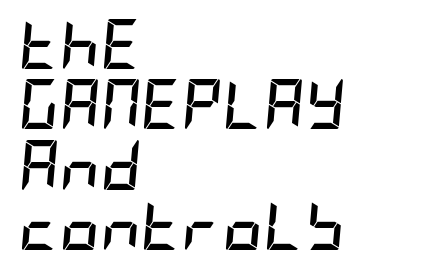
Q: Is the text bold? A: Yes.
Q: Is the text italic (slanted)? A: Yes, it leans right by about 5 degrees.
Q: Is the text underlined? A: No.
Q: How is the paragraph aligned? A: Left-aligned.
Q: Is the spacing between letters normal or unusually wide? A: Normal.
Q: Width (condensed, normal, or wide)? A: Condensed.
Q: Stroke contrast? A: Low.
Q: x-height? A: Large.
